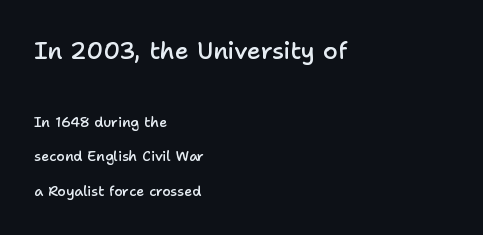
Q: Is the text bold? A: Semi-bold.
Q: Is the text italic (slanted)? A: No, it is upright.
Q: Is the text underlined? A: No.
Q: How is the paragraph aligned? A: Left-aligned.
Q: Is the spacing between letters normal or unusually wide? A: Normal.
Q: Is the spacing between lines tight, normal or loose? A: Loose.
Q: Which block of text is set in a larger size, the first (top) or the second (bottom)? A: The first (top) one.
